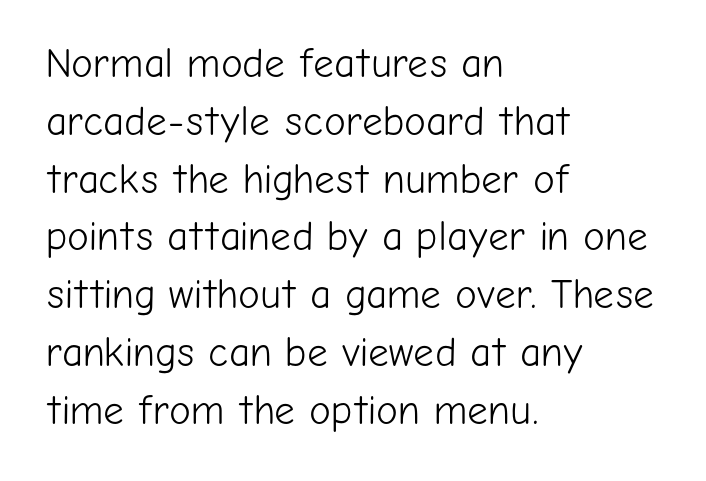
The image shows 41 px light sans-serif type, upright; set left-aligned, normal line spacing (1.41x), normal letter spacing, not underlined; low stroke contrast and a medium x-height.
